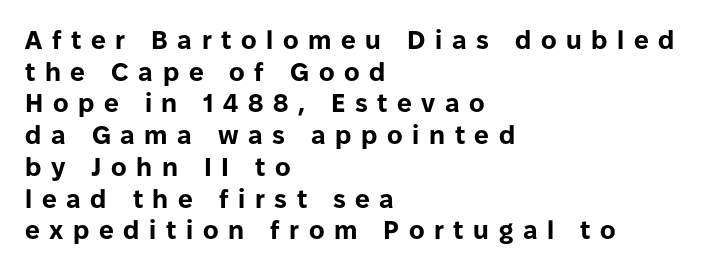
The tracking reads as deliberately expanded to a designer's eye. Thick stems and heavy bowls — unmistakably bold. The specimen reads as upright at a glance. The specimen omits any rule beneath the text block's lines.
